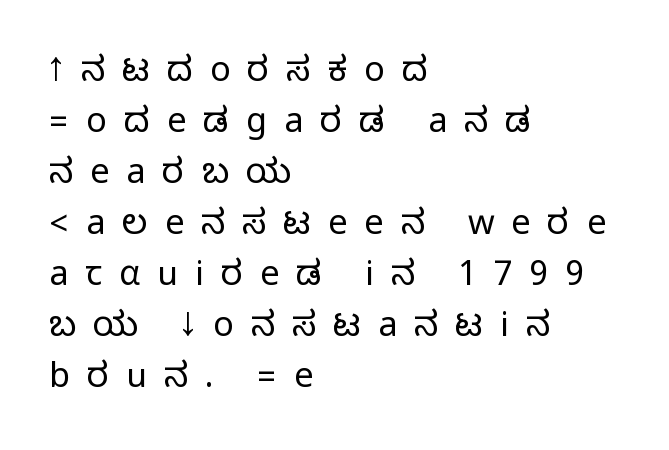
Q: Is the text italic (slanted)? A: No, it is upright.
Q: Is the typeface a serif or a sans-serif typeface? A: Sans-serif.
Q: Is the text underlined? A: No.
Q: How is the paragraph aligned? A: Left-aligned.
Q: Is the spacing between letters normal or unusually wide? A: Unusually wide.
Q: Is the spacing between lines tight, normal or loose? A: Normal.
Q: Width (condensed, normal, or wide)? A: Condensed.
Q: Stroke contrast? A: Medium.
Q: Monospaced? A: No.
